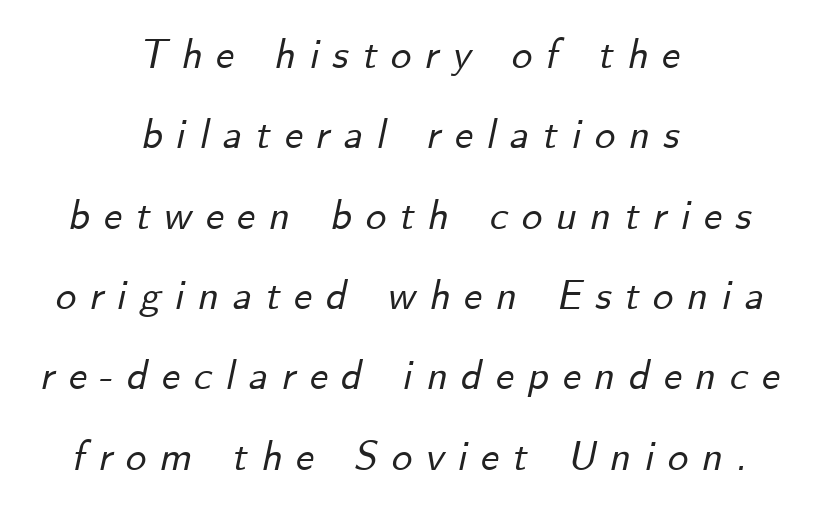
Q: Is the text italic (slanted)? A: Yes, it leans right by about 12 degrees.
Q: Is the text underlined? A: No.
Q: How is the paragraph aligned? A: Centered.
Q: Is the spacing between letters normal or unusually wide? A: Unusually wide.
Q: Is the spacing between lines tight, normal or loose? A: Loose.
Q: Width (condensed, normal, or wide)? A: Normal.
Q: Stroke contrast? A: Low.
Q: x-height? A: Small.
Q: Monospaced? A: No.
